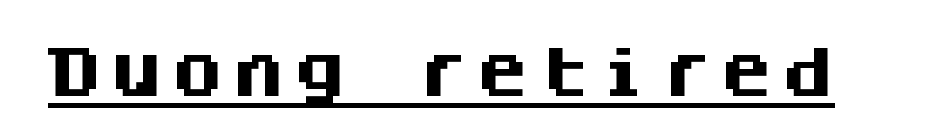
The image shows 54 px heavy sans-serif type, upright, monospaced; set underlined; medium stroke contrast and a large x-height.
